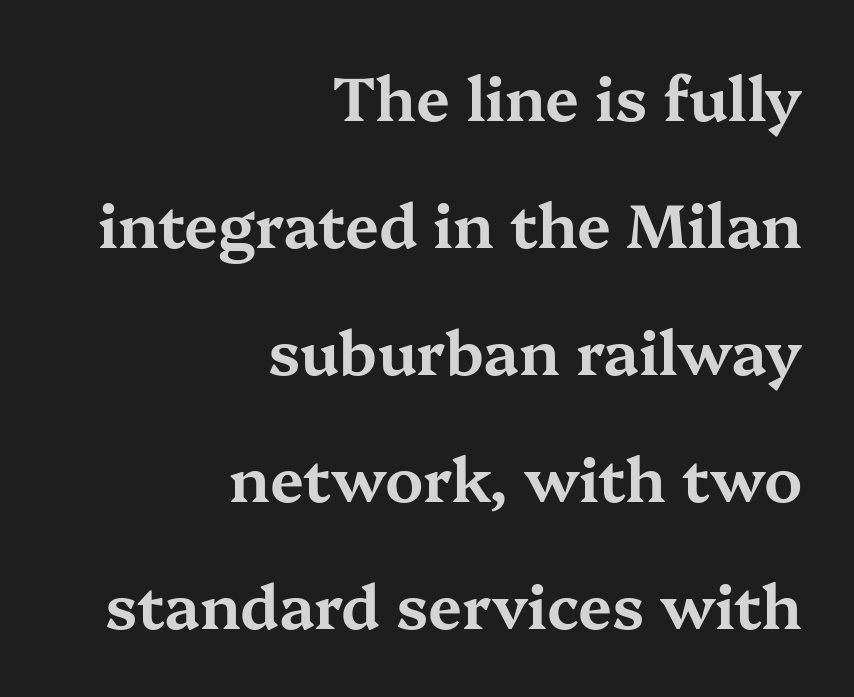
{"serif": "yes", "italic": "no", "width": "wide", "stroke_contrast": "medium", "x_height": "medium", "monospaced": "no", "underline": "no", "align": "right", "line_spacing": "loose", "line_spacing_ratio": 2.08, "letter_spacing": "normal", "letter_spacing_em": 0.0, "glyph_px": 61}
